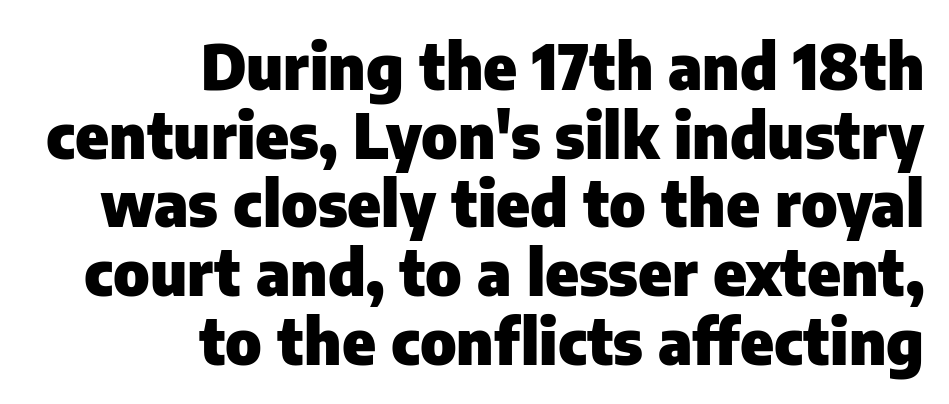
Q: Is the text bold? A: Yes.
Q: Is the text italic (slanted)? A: No, it is upright.
Q: Is the typeface a serif or a sans-serif typeface? A: Sans-serif.
Q: Is the text underlined? A: No.
Q: How is the paragraph aligned? A: Right-aligned.
Q: Is the spacing between letters normal or unusually wide? A: Normal.
Q: Is the spacing between lines tight, normal or loose? A: Tight.
Q: Width (condensed, normal, or wide)? A: Normal.
Q: Stroke contrast? A: Low.
Q: x-height? A: Medium.
Q: Monospaced? A: No.
